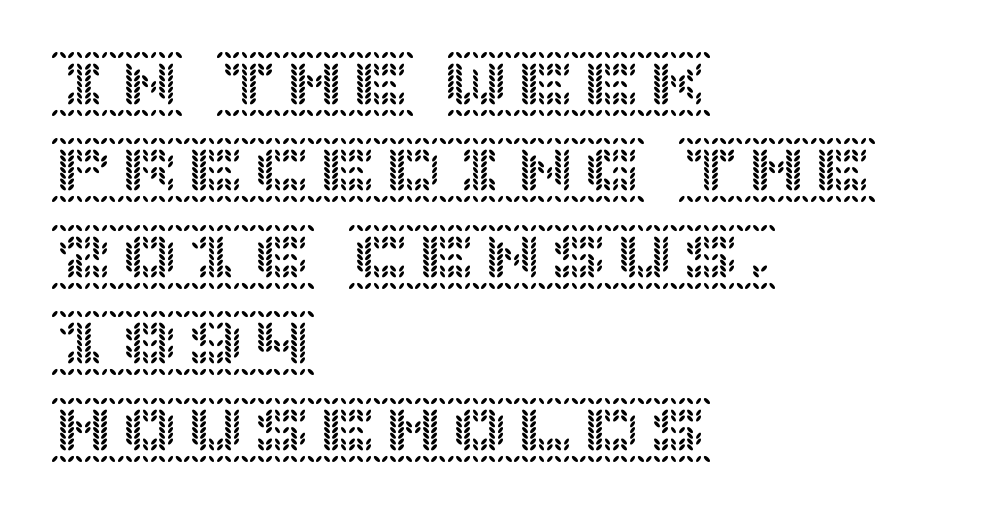
{"italic": "no", "width": "normal", "x_height": "large", "underline": "no", "align": "left", "line_spacing": "normal", "line_spacing_ratio": 1.31, "letter_spacing": "normal", "letter_spacing_em": 0.0, "glyph_px": 66}
